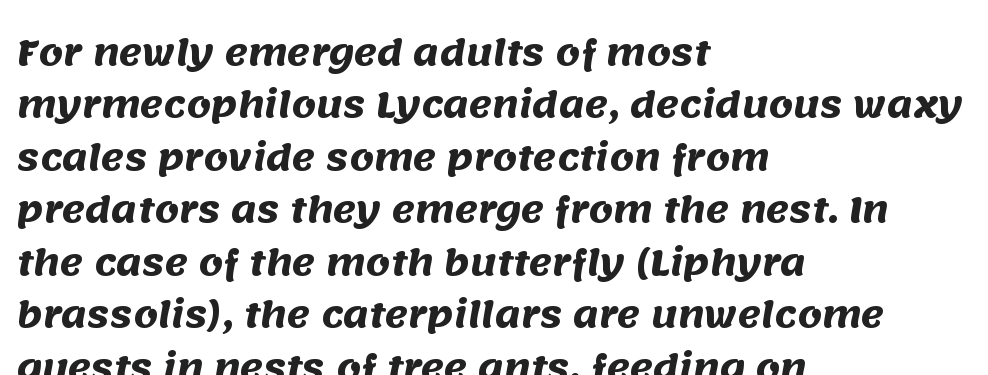
Q: Is the text bold? A: Yes.
Q: Is the typeface a serif or a sans-serif typeface? A: Sans-serif.
Q: Is the text underlined? A: No.
Q: How is the paragraph aligned? A: Left-aligned.
Q: Is the spacing between letters normal or unusually wide? A: Normal.
Q: Is the spacing between lines tight, normal or loose? A: Normal.
Q: Width (condensed, normal, or wide)? A: Normal.
Q: Stroke contrast? A: Medium.
Q: x-height? A: Large.
Q: Monospaced? A: No.
